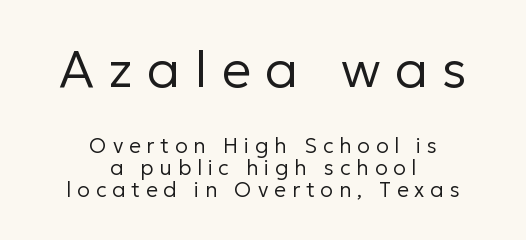
Q: Is the text bold? A: No.
Q: Is the text italic (slanted)? A: No, it is upright.
Q: Is the typeface a serif or a sans-serif typeface? A: Sans-serif.
Q: Is the text underlined? A: No.
Q: How is the paragraph aligned? A: Centered.
Q: Is the spacing between letters normal or unusually wide? A: Unusually wide.
Q: Is the spacing between lines tight, normal or loose? A: Tight.
Q: Which block of text is set in a larger size, the first (top) or the second (bottom)? A: The first (top) one.
Q: Width (condensed, normal, or wide)? A: Normal.
Q: Stroke contrast? A: Low.
Q: x-height? A: Medium.
Q: Monospaced? A: No.
